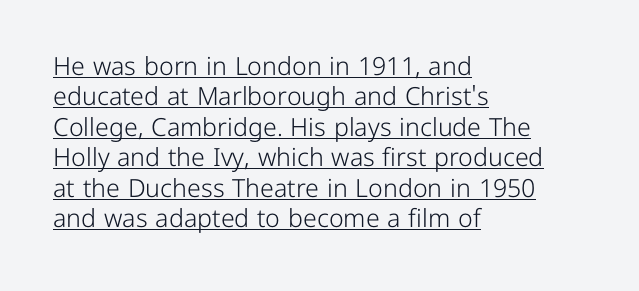
The image shows 25 px text type, upright; set left-aligned, line spacing 1.22x, normal letter spacing, underlined.
